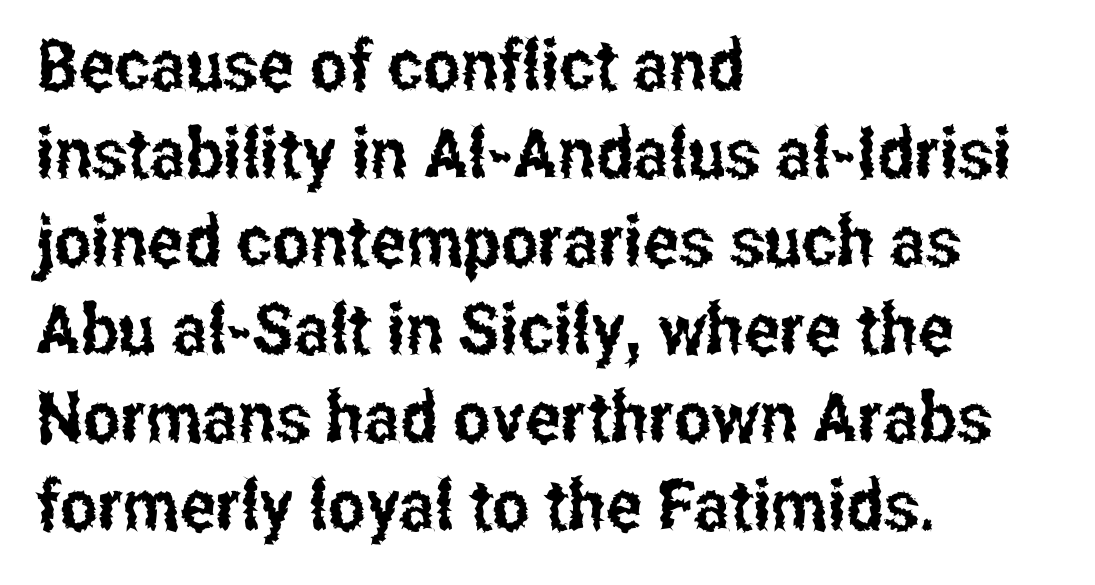
This sample uses plain, unmodified letter spacing. Stroke terminals: plain, sans-serif. Descender tails drop into unmarked territory. A typesetter would call this proportional, since set widths differ per character.
